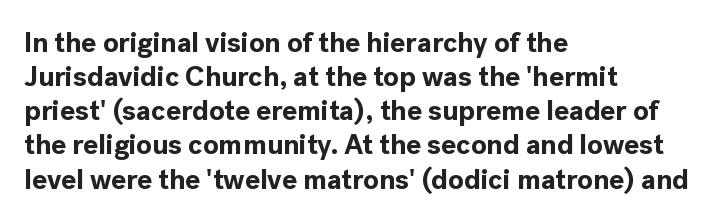
The image shows 28 px bold sans-serif type, upright; set left-aligned, line spacing 1.22x, normal letter spacing, not underlined; a medium x-height.
